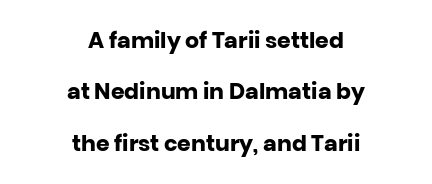
The image shows 22 px bold type, upright; set centered, loose line spacing (2.33x), normal letter spacing, not underlined.
